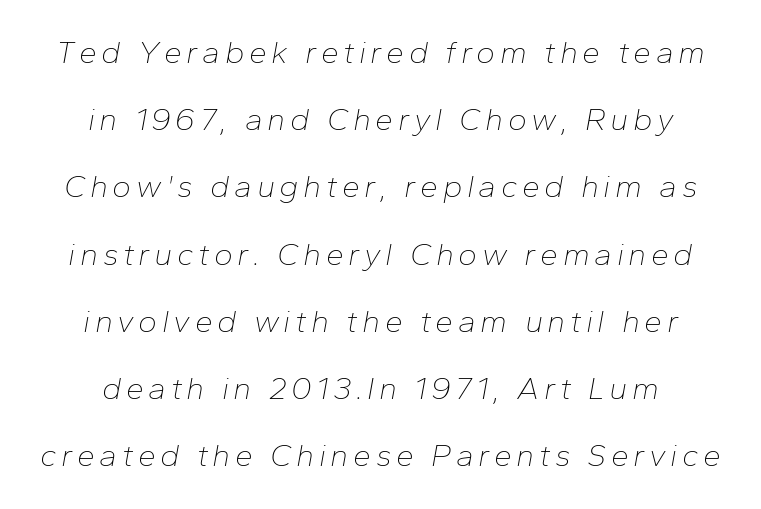
{"italic": "yes", "lean": "right", "slant_degrees": 10, "bold": "no", "weight": "thin", "width": "normal", "stroke_contrast": "low", "x_height": "medium", "monospaced": "no", "underline": "no", "align": "center", "line_spacing": "loose", "line_spacing_ratio": 2.1, "glyph_px": 32}
